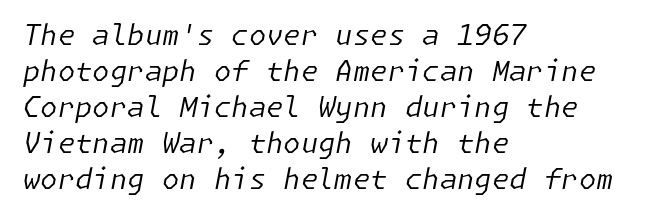
{"italic": "yes", "lean": "right", "slant_degrees": 11, "bold": "no", "weight": "regular", "width": "normal", "stroke_contrast": "low", "x_height": "medium", "underline": "no", "align": "left", "line_spacing": "normal", "line_spacing_ratio": 1.29, "letter_spacing": "normal", "letter_spacing_em": 0.0, "glyph_px": 28}
